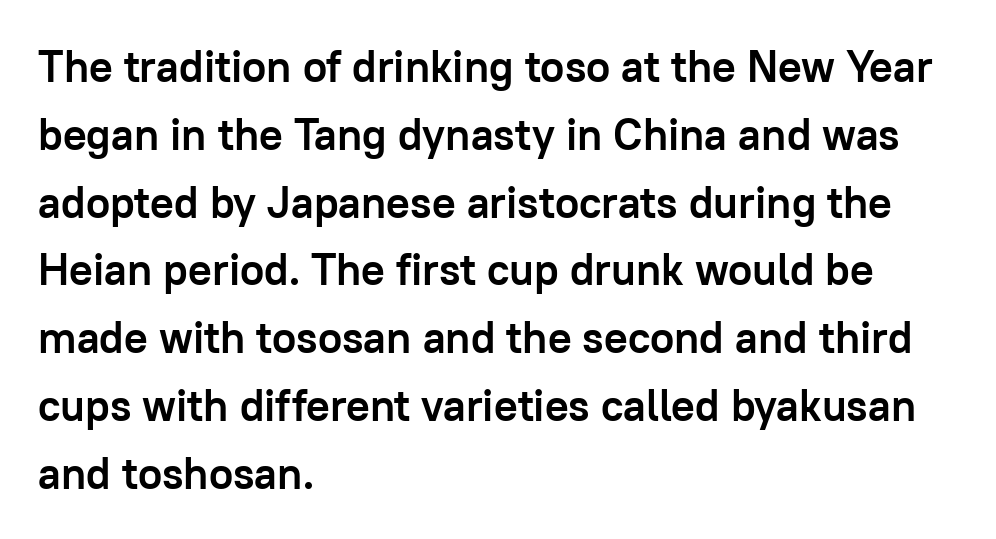
Is the type bold? Yes — the strokes are clearly thick and heavy. Do the characters align in a grid? No, the font is proportional. The letters sit at their default tracking, neither squeezed nor spread. Letterform terminals end flat and unadorned throughout the passage. A normal amount of white space separates one row of letters from the next.
